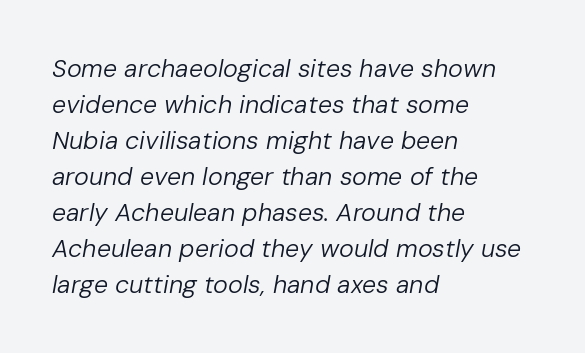
The image shows 25 px text type, italic (leaning right); set left-aligned, normal line spacing (1.44x), normal letter spacing, not underlined.
